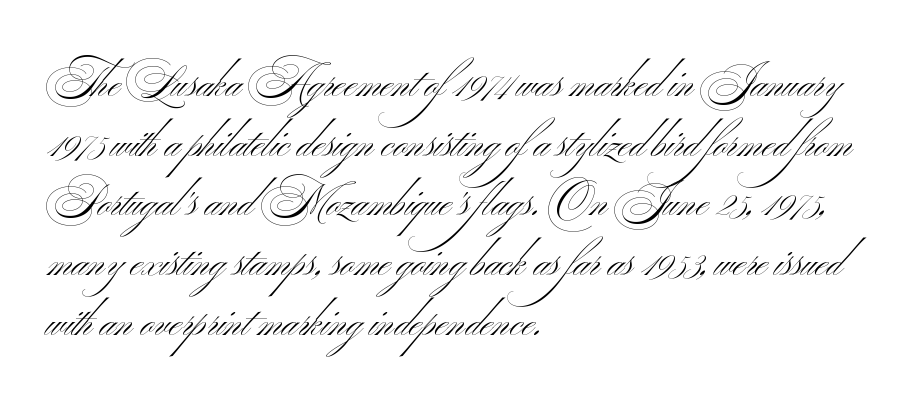
{"serif": "no", "bold": "no", "weight": "light", "width": "wide", "stroke_contrast": "medium", "x_height": "small", "monospaced": "no", "underline": "no", "align": "left", "line_spacing": "normal", "line_spacing_ratio": 1.42, "letter_spacing": "normal", "letter_spacing_em": 0.0, "glyph_px": 42}
